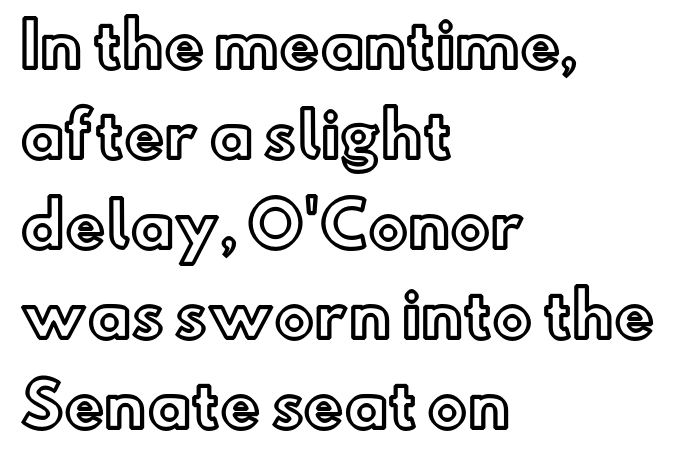
Q: Is the text italic (slanted)? A: No, it is upright.
Q: Is the text underlined? A: No.
Q: How is the paragraph aligned? A: Left-aligned.
Q: Is the spacing between letters normal or unusually wide? A: Normal.
Q: Is the spacing between lines tight, normal or loose? A: Normal.
Q: Width (condensed, normal, or wide)? A: Normal.
Q: x-height? A: Small.
Q: Monospaced? A: No.
